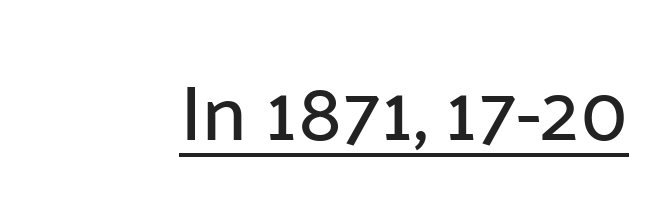
Q: Is the text italic (slanted)? A: No, it is upright.
Q: Is the typeface a serif or a sans-serif typeface? A: Sans-serif.
Q: Is the text underlined? A: Yes.
Q: Is the spacing between letters normal or unusually wide? A: Normal.
Q: Width (condensed, normal, or wide)? A: Normal.
Q: Stroke contrast? A: Low.
Q: x-height? A: Medium.
Q: Monospaced? A: No.
